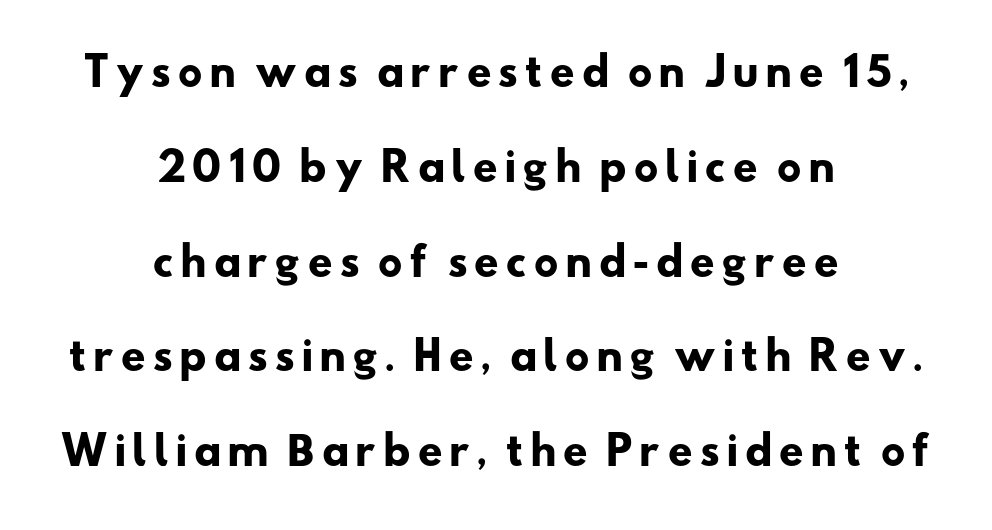
Q: Is the text bold? A: Yes.
Q: Is the typeface a serif or a sans-serif typeface? A: Sans-serif.
Q: Is the text underlined? A: No.
Q: How is the paragraph aligned? A: Centered.
Q: Is the spacing between lines tight, normal or loose? A: Loose.
Q: Width (condensed, normal, or wide)? A: Wide.
Q: Stroke contrast? A: Low.
Q: x-height? A: Small.
Q: Monospaced? A: No.
